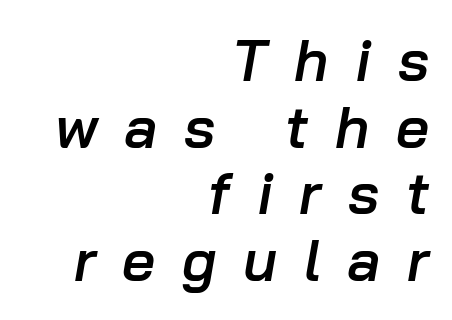
Q: Is the text bold? A: Semi-bold.
Q: Is the text italic (slanted)? A: Yes, it leans right by about 10 degrees.
Q: Is the text underlined? A: No.
Q: How is the paragraph aligned? A: Right-aligned.
Q: Is the spacing between letters normal or unusually wide? A: Unusually wide.
Q: Is the spacing between lines tight, normal or loose? A: Tight.
Q: Width (condensed, normal, or wide)? A: Normal.
Q: Stroke contrast? A: Low.
Q: x-height? A: Medium.
Q: Monospaced? A: No.
